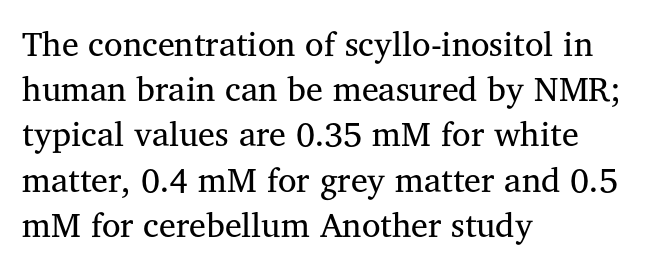
{"serif": "yes", "italic": "no", "bold": "no", "weight": "regular", "width": "normal", "stroke_contrast": "medium", "x_height": "medium", "monospaced": "no", "underline": "no", "align": "left", "line_spacing": "normal", "line_spacing_ratio": 1.33, "letter_spacing": "normal", "letter_spacing_em": 0.0, "glyph_px": 34}
